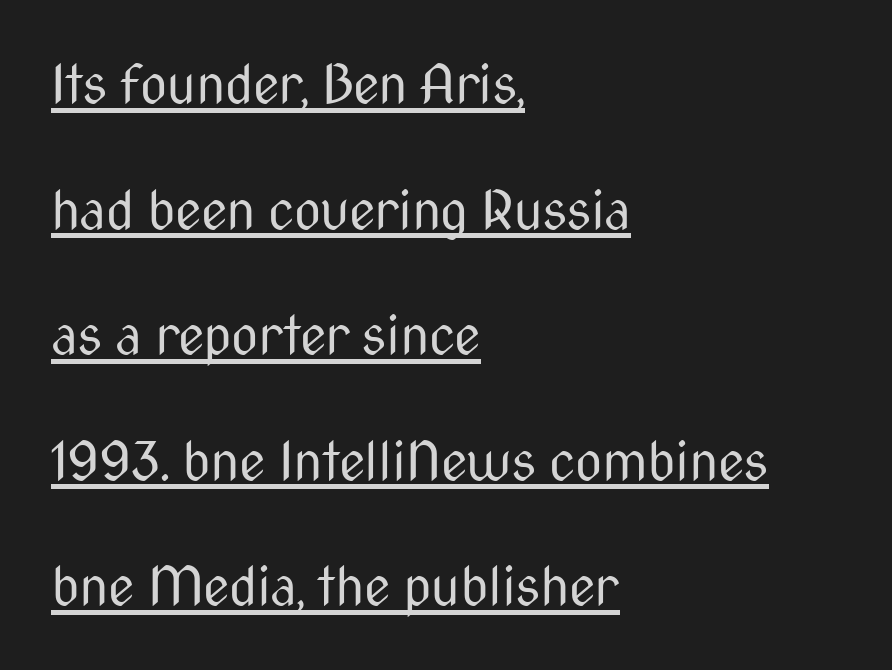
{"serif": "no", "italic": "no", "bold": "no", "weight": "regular", "width": "condensed", "stroke_contrast": "medium", "x_height": "medium", "monospaced": "no", "underline": "yes", "align": "left", "line_spacing": "loose", "line_spacing_ratio": 2.37, "letter_spacing": "normal", "letter_spacing_em": 0.0, "glyph_px": 53}
